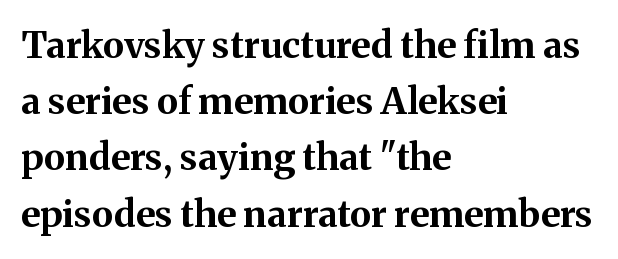
Q: Is the text bold? A: Yes.
Q: Is the text italic (slanted)? A: No, it is upright.
Q: Is the typeface a serif or a sans-serif typeface? A: Serif.
Q: Is the text underlined? A: No.
Q: How is the paragraph aligned? A: Left-aligned.
Q: Is the spacing between letters normal or unusually wide? A: Normal.
Q: Is the spacing between lines tight, normal or loose? A: Normal.
Q: Width (condensed, normal, or wide)? A: Normal.
Q: Stroke contrast? A: Medium.
Q: x-height? A: Medium.
Q: Monospaced? A: No.
